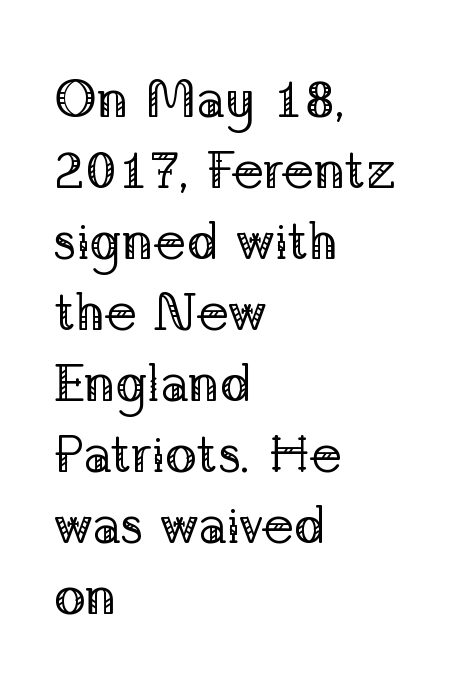
Each letter keeps its own natural width here, so spacing adapts to shape. Weight: in the light-to-regular range. The letters carry serifs — small finishing strokes at the ends of their stems. Nobody drew a line under any word here. Summary of vertical rhythm: regular, with standard interline spacing.
